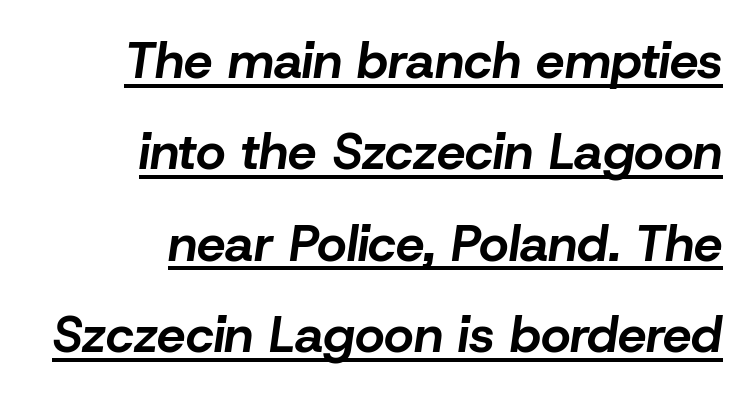
What weight is shown? A full bold with thick strokes. The setting favours the right margin, as signatures and pull-quotes sometimes do. Looks like regular typesetting: each glyph gets only the width it needs. Underlined type. When letters slant like this, we call the style italic. Nobody touched the tracking dial on this one.
